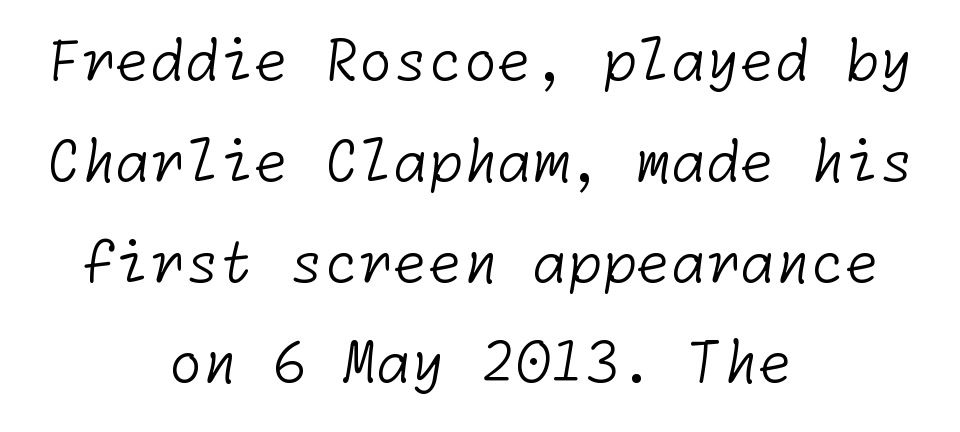
The image shows 56 px light sans-serif type; set centered, line spacing 1.8x, normal letter spacing, not underlined; low stroke contrast and a medium x-height.
